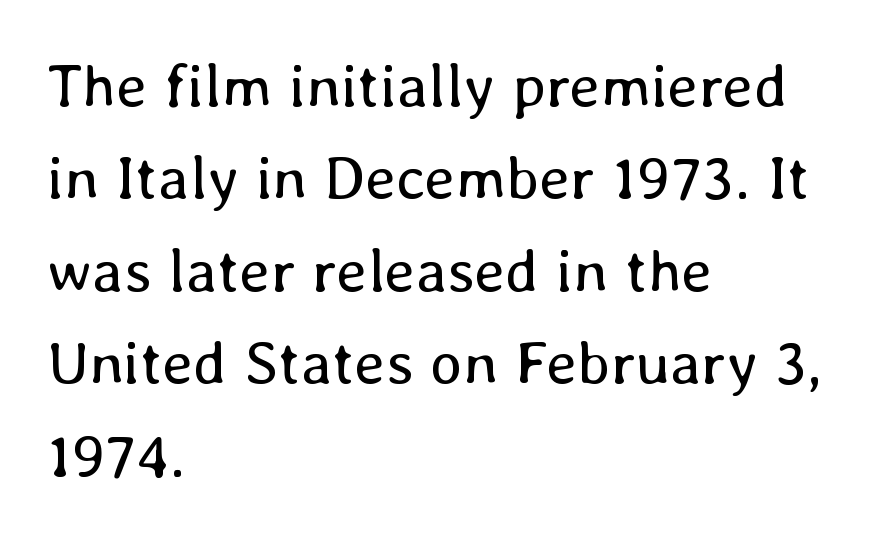
The rendering anchors every line to the left-hand side. The passage shown is not underscored anywhere. The letterforms sit at book weight or below. Interline gaps are of average width in this sample. Notice how the stems are strictly vertical — no italics here.
